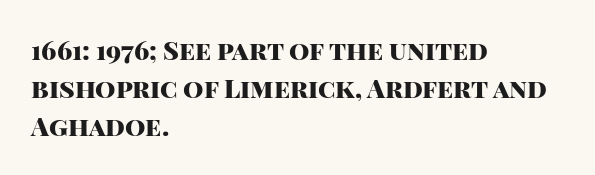
Q: Is the text bold? A: Yes.
Q: Is the text italic (slanted)? A: No, it is upright.
Q: Is the text underlined? A: No.
Q: How is the paragraph aligned? A: Left-aligned.
Q: Is the spacing between letters normal or unusually wide? A: Normal.
Q: Is the spacing between lines tight, normal or loose? A: Normal.
